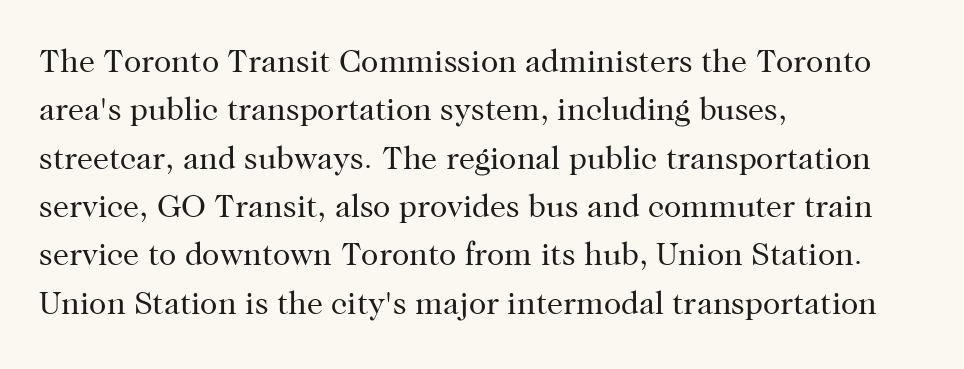
{"serif": "yes", "italic": "no", "bold": "no", "weight": "regular", "width": "normal", "stroke_contrast": "high", "x_height": "medium", "monospaced": "no", "underline": "no", "align": "left", "line_spacing": "normal", "line_spacing_ratio": 1.51, "letter_spacing": "normal", "letter_spacing_em": 0.0, "glyph_px": 32}
